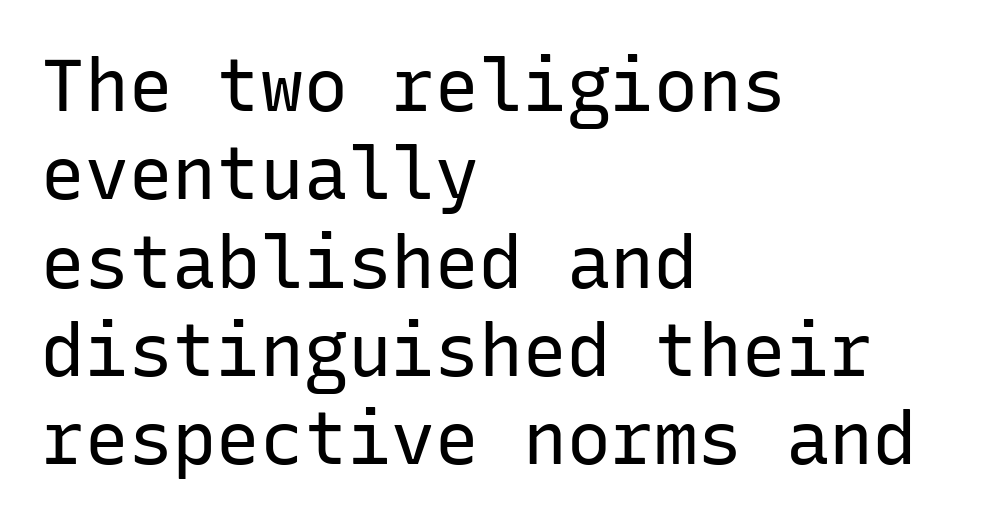
Q: Is the text bold? A: No.
Q: Is the text italic (slanted)? A: No, it is upright.
Q: Is the typeface a serif or a sans-serif typeface? A: Sans-serif.
Q: Is the text underlined? A: No.
Q: How is the paragraph aligned? A: Left-aligned.
Q: Is the spacing between letters normal or unusually wide? A: Normal.
Q: Width (condensed, normal, or wide)? A: Normal.
Q: Stroke contrast? A: Low.
Q: x-height? A: Medium.
Q: Monospaced? A: Yes.
